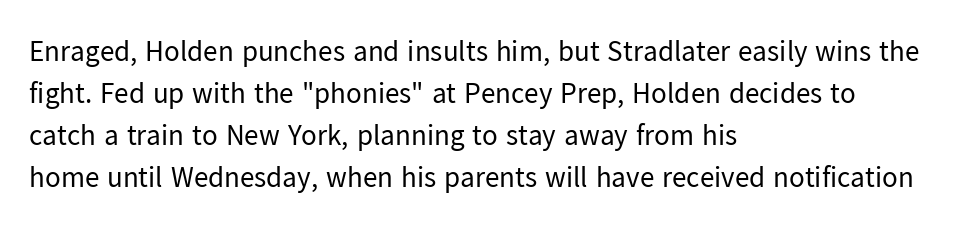
{"serif": "no", "italic": "no", "bold": "no", "weight": "regular", "width": "normal", "stroke_contrast": "low", "x_height": "medium", "monospaced": "no", "underline": "no", "align": "left", "line_spacing": "normal", "line_spacing_ratio": 1.45, "letter_spacing": "normal", "letter_spacing_em": 0.0, "glyph_px": 29}
